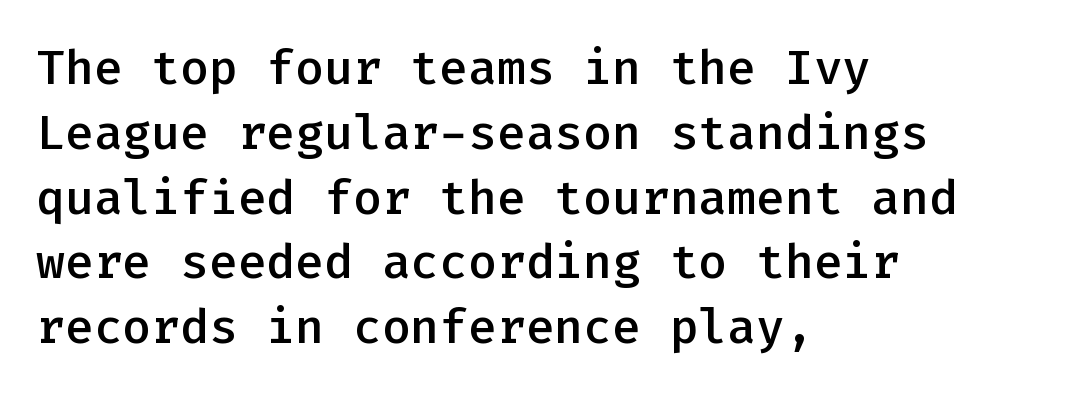
{"serif": "no", "italic": "no", "bold": "semi", "weight": "semibold", "width": "normal", "stroke_contrast": "low", "x_height": "medium", "monospaced": "yes", "underline": "no", "align": "left", "line_spacing": "normal", "line_spacing_ratio": 1.35, "letter_spacing": "normal", "letter_spacing_em": 0.0, "glyph_px": 48}
